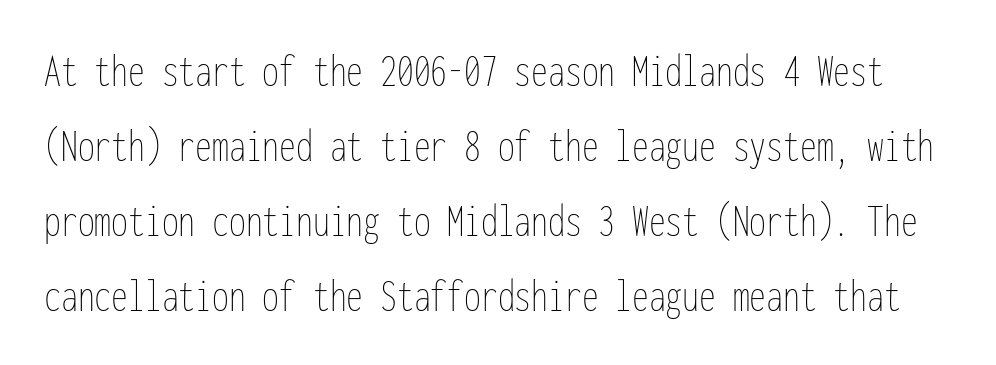
The image shows 48 px thin, condensed type, upright, monospaced; set normal line spacing (1.56x), normal letter spacing, not underlined; low stroke contrast and a medium x-height.
